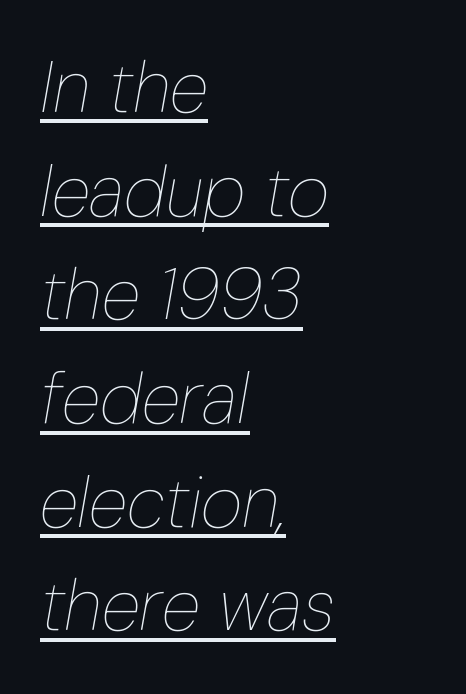
{"italic": "yes", "lean": "right", "slant_degrees": 10, "bold": "no", "weight": "thin", "width": "condensed", "stroke_contrast": "low", "x_height": "medium", "monospaced": "no", "underline": "yes", "align": "left", "line_spacing": "normal", "line_spacing_ratio": 1.44, "letter_spacing": "normal", "letter_spacing_em": 0.0, "glyph_px": 72}
